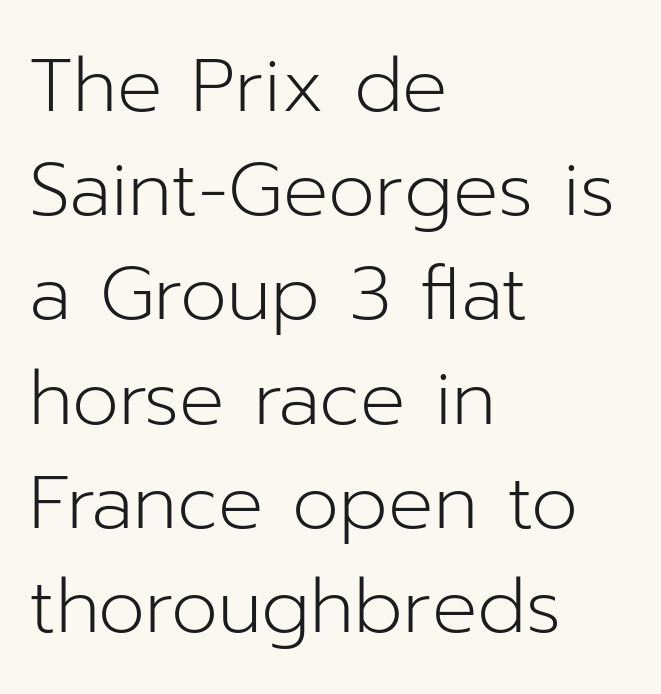
The image shows 75 px light sans-serif type, upright; set left-aligned, normal line spacing (1.39x), normal letter spacing, not underlined; low stroke contrast and a medium x-height.
